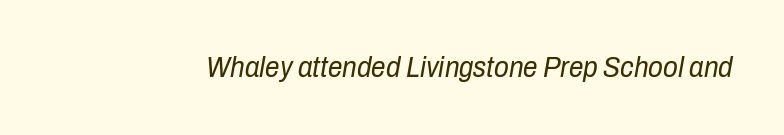
{"italic": "yes", "lean": "right", "slant_degrees": 10, "bold": "no", "weight": "regular", "width": "condensed", "stroke_contrast": "low", "x_height": "medium", "monospaced": "no", "underline": "no", "letter_spacing": "normal", "letter_spacing_em": 0.0, "glyph_px": 29}
